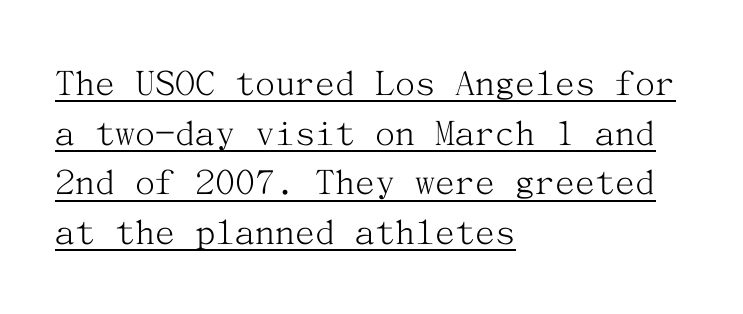
The image shows 40 px light serif type, upright; set left-aligned, line spacing 1.24x, normal letter spacing, underlined; medium stroke contrast and a medium x-height.
